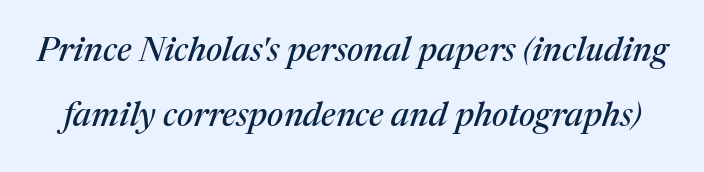
The lettering tilts uniformly, giving the passage an italic look. The face used here is proportionally spaced, like ordinary book or web type. Letters rest on an invisible, unmarked baseline. Loosely led — the rows are spread out. Note: serifs present on the glyphs. The letters sit at their default tracking, neither squeezed nor spread.
